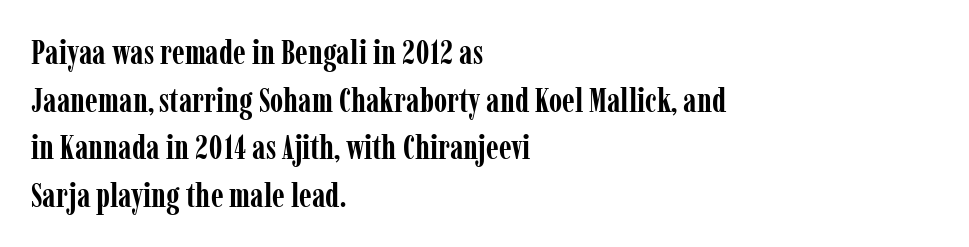
Q: Is the text bold? A: Yes.
Q: Is the text italic (slanted)? A: No, it is upright.
Q: Is the typeface a serif or a sans-serif typeface? A: Serif.
Q: Is the text underlined? A: No.
Q: How is the paragraph aligned? A: Left-aligned.
Q: Is the spacing between letters normal or unusually wide? A: Normal.
Q: Is the spacing between lines tight, normal or loose? A: Normal.
Q: Width (condensed, normal, or wide)? A: Condensed.
Q: Stroke contrast? A: Low.
Q: x-height? A: Medium.
Q: Monospaced? A: No.
